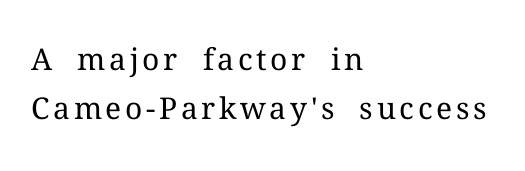
The image shows 30 px regular-weight serif type, upright; set left-aligned, normal line spacing (1.62x), not underlined; medium stroke contrast and a medium x-height.
